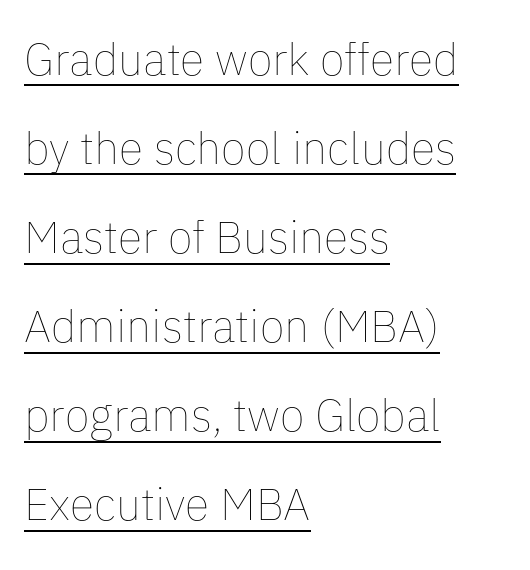
Here the glyphs are tracked normally, forming tight word shapes. Is the block centered? No — it sits flush against the left margin. Proportional: the letters do not fall into vertical columns. These lines stand farther apart than default settings would place them. Every character sits straight up, as roman type does. Looks like someone drew a line under every word here.
